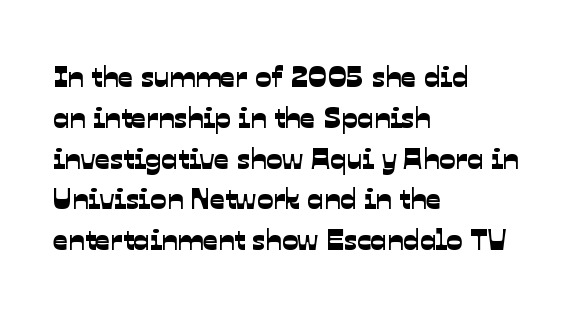
{"serif": "no", "width": "normal", "stroke_contrast": "low", "x_height": "medium", "monospaced": "no", "underline": "no", "align": "left", "line_spacing": "normal", "line_spacing_ratio": 1.36, "letter_spacing": "normal", "letter_spacing_em": 0.0, "glyph_px": 30}
